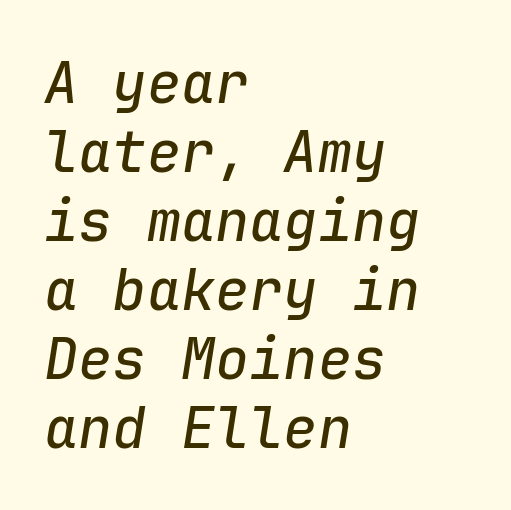
Looking at the ascenders, they clearly lean. What stands out about the letter spacing? Nothing — it is the standard amount. Spacing verdict: monospaced, one width for all characters. Glance below the letters and you will spot only blank space.
